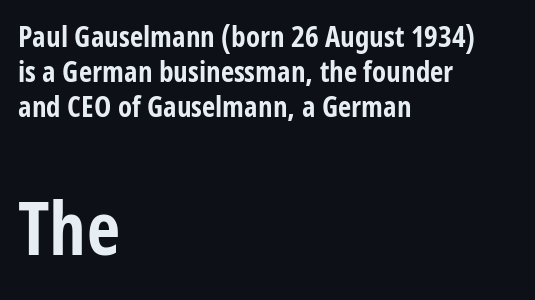
The text block is weighted toward the left margin, trailing off unevenly rightward. Glyph-to-glyph distance matches everyday printed text. The lower block of text is set noticeably larger than the block above it. Heavy-handed strokes throughout: this text is bold. Serif or sans? Sans — the stroke terminals are bare.
